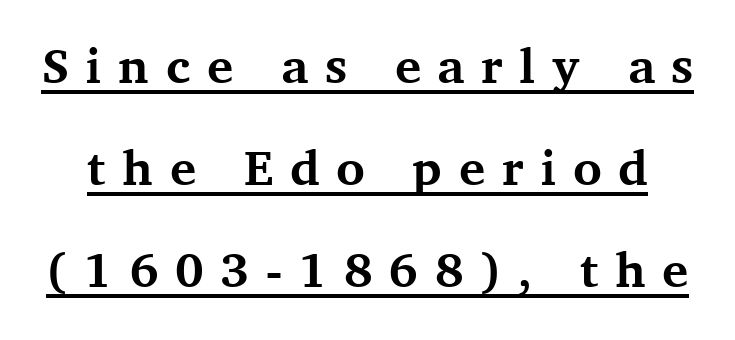
{"serif": "yes", "italic": "no", "bold": "yes", "weight": "bold", "width": "normal", "stroke_contrast": "medium", "x_height": "medium", "monospaced": "no", "underline": "yes", "line_spacing": "loose", "line_spacing_ratio": 2.08, "letter_spacing": "wide", "letter_spacing_em": 0.34, "glyph_px": 49}
